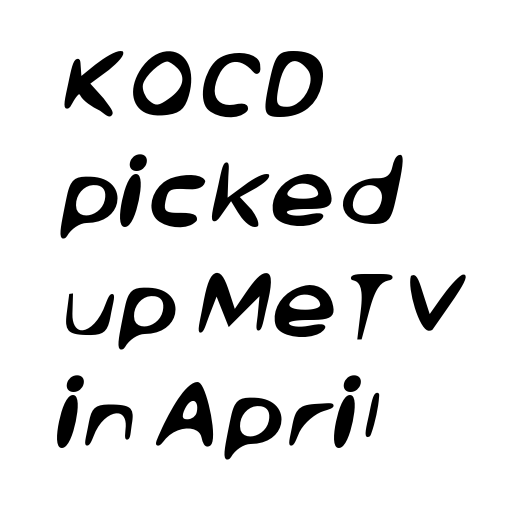
No word sits above an underline. Reading down the block, your eye returns to a fixed left position each line. This sample has the flowing, uneven cadence of proportional lettering. Each new line begins a customary step beneath the previous one. The passage shown has conventional tracking throughout. A typesetter would label this face a sans.
